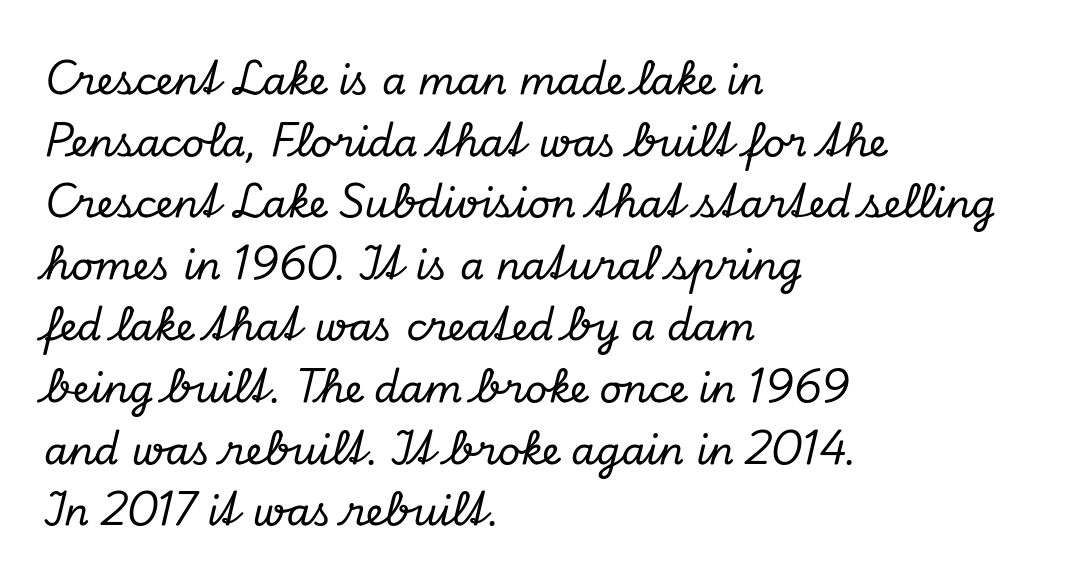
{"serif": "yes", "italic": "yes", "lean": "right", "slant_degrees": 13, "width": "normal", "stroke_contrast": "low", "x_height": "small", "monospaced": "no", "underline": "no", "align": "left", "line_spacing": "normal", "line_spacing_ratio": 1.58, "letter_spacing": "normal", "letter_spacing_em": 0.0, "glyph_px": 39}
